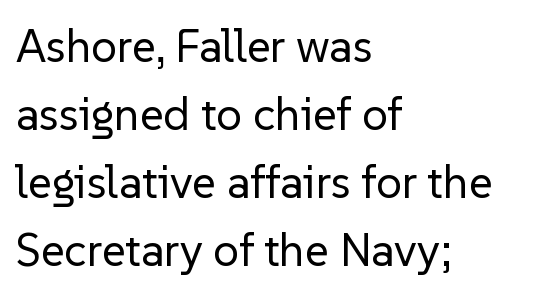
The image shows 46 px regular-weight sans-serif type, upright; set left-aligned, normal line spacing (1.48x), normal letter spacing, not underlined; low stroke contrast and a medium x-height.
